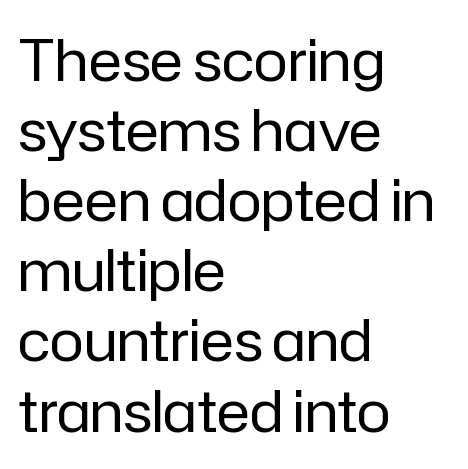
The baseline area is clear. Italic: no, the glyphs are upright roman. You could not count columns in this text — the font is proportionally spaced. These glyphs show unthickened strokes, regular width or finer. The passage shown has conventional tracking throughout.
